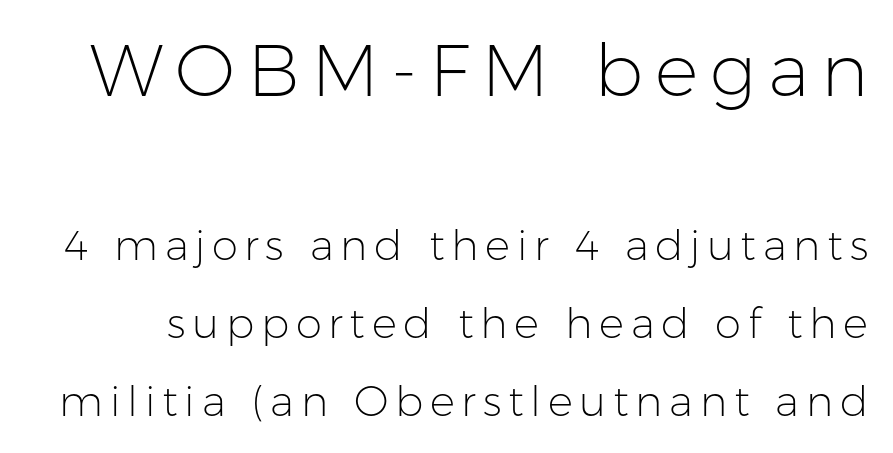
{"serif": "no", "italic": "no", "bold": "no", "weight": "light", "width": "normal", "stroke_contrast": "low", "x_height": "medium", "monospaced": "no", "underline": "no", "line_spacing_ratio": 1.86, "larger_block": "first", "size_ratio": 1.74, "glyph_px": 73}
